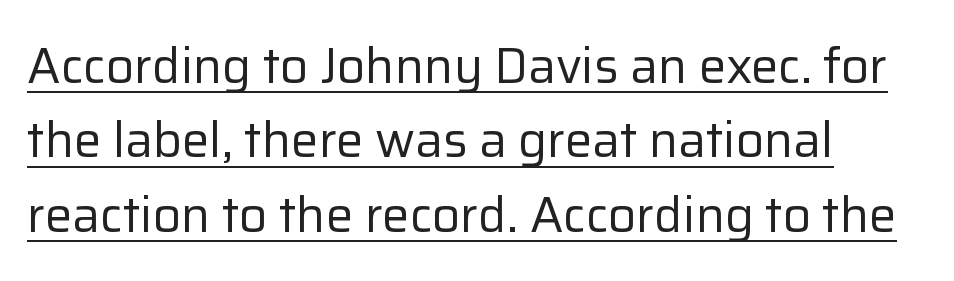
The image shows 49 px regular-weight sans-serif type, upright; set left-aligned, normal line spacing (1.52x), normal letter spacing, underlined; low stroke contrast and a medium x-height.
